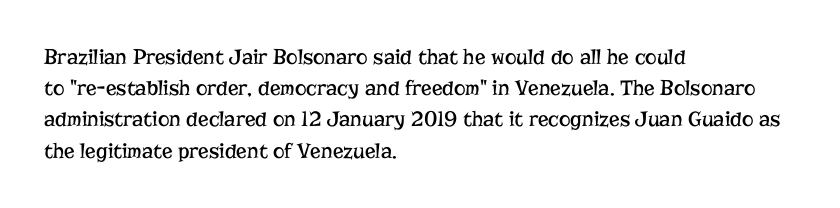
Q: Is the text bold? A: No.
Q: Is the text italic (slanted)? A: No, it is upright.
Q: Is the text underlined? A: No.
Q: How is the paragraph aligned? A: Left-aligned.
Q: Is the spacing between letters normal or unusually wide? A: Normal.
Q: Is the spacing between lines tight, normal or loose? A: Normal.
